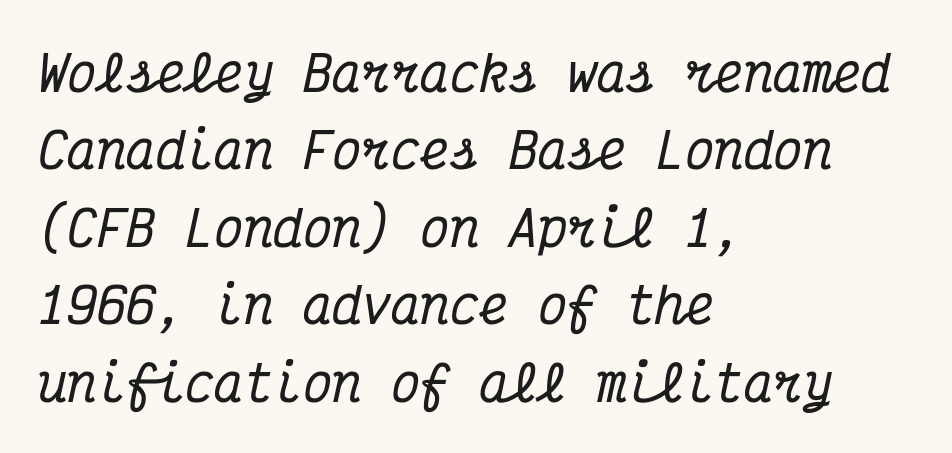
The rendering shows small feet on the letterforms — a serif design. The passage shown leans; its letterforms are oblique. Where is the straight margin? On the left. How would I describe the line gaps? Plain and ordinary. The area under the type is left untouched.
